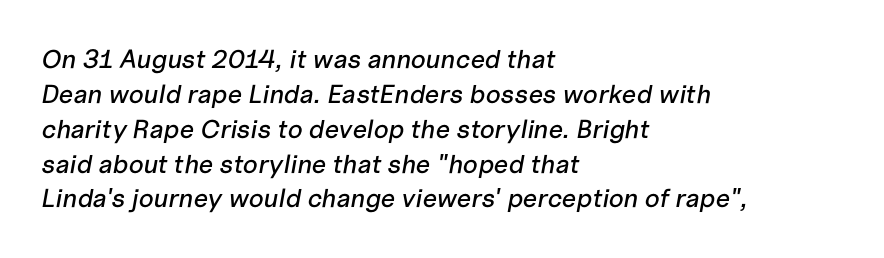
The specimen omits any rule beneath the text block's lines. The face used here is rendered with its standard letterfit. The whole block is typeset with a tilt. Every row of glyphs begins at an identical x-position on the left.
